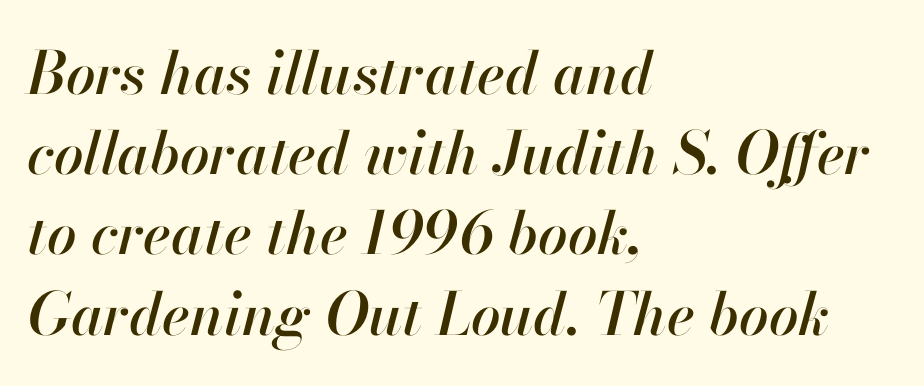
{"italic": "yes", "lean": "right", "slant_degrees": 13, "width": "normal", "stroke_contrast": "high", "x_height": "small", "monospaced": "no", "underline": "no", "align": "left", "line_spacing": "normal", "line_spacing_ratio": 1.36, "letter_spacing": "normal", "letter_spacing_em": 0.0, "glyph_px": 59}
